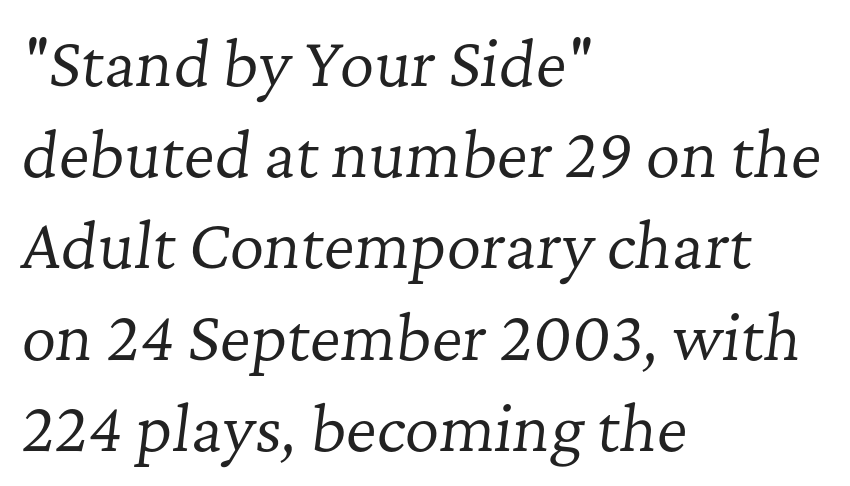
{"serif": "yes", "italic": "yes", "lean": "right", "slant_degrees": 7, "bold": "no", "weight": "regular", "width": "normal", "stroke_contrast": "low", "x_height": "medium", "monospaced": "no", "underline": "no", "align": "left", "line_spacing": "normal", "line_spacing_ratio": 1.52, "letter_spacing": "normal", "letter_spacing_em": 0.0, "glyph_px": 60}
